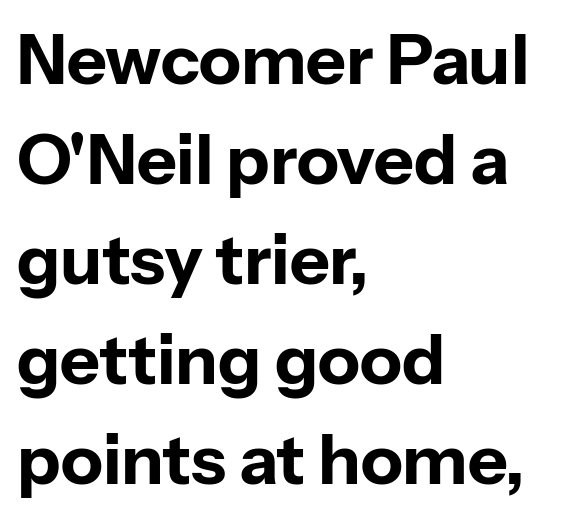
The image shows 69 px bold sans-serif type, upright; set left-aligned, normal line spacing (1.45x), normal letter spacing, not underlined; low stroke contrast and a medium x-height.
